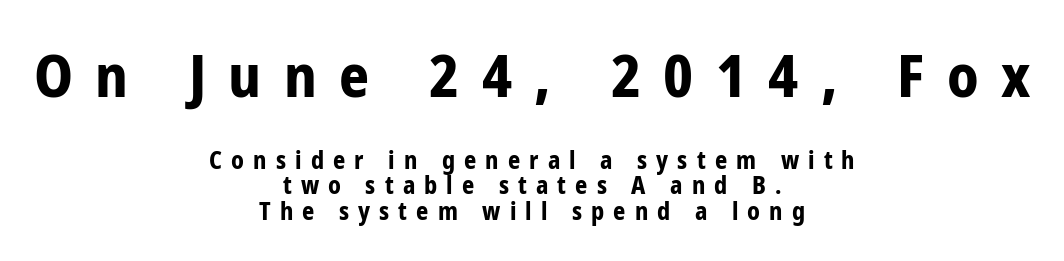
Q: Is the text bold? A: Yes.
Q: Is the text italic (slanted)? A: No, it is upright.
Q: Is the typeface a serif or a sans-serif typeface? A: Sans-serif.
Q: Is the text underlined? A: No.
Q: How is the paragraph aligned? A: Centered.
Q: Is the spacing between letters normal or unusually wide? A: Unusually wide.
Q: Is the spacing between lines tight, normal or loose? A: Tight.
Q: Which block of text is set in a larger size, the first (top) or the second (bottom)? A: The first (top) one.
Q: Width (condensed, normal, or wide)? A: Condensed.
Q: Stroke contrast? A: Low.
Q: x-height? A: Medium.
Q: Monospaced? A: No.
